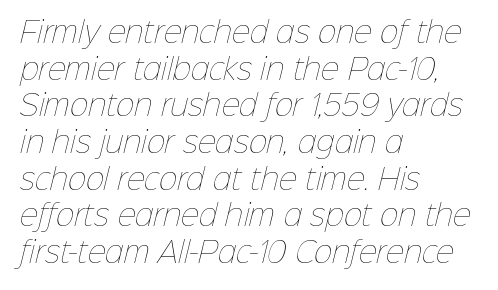
{"bold": "no", "weight": "thin", "width": "normal", "stroke_contrast": "low", "x_height": "medium", "monospaced": "no", "underline": "no", "align": "left", "line_spacing": "normal", "line_spacing_ratio": 1.31, "letter_spacing": "normal", "letter_spacing_em": 0.0, "glyph_px": 28}
